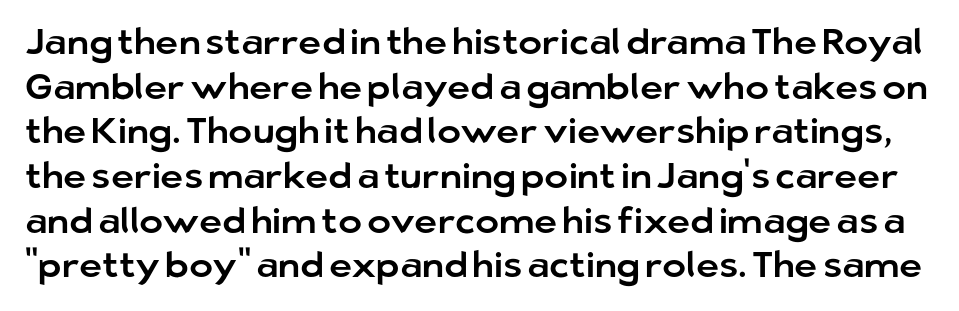
The image shows 36 px sans-serif type, upright; set line spacing 1.24x, normal letter spacing, not underlined; low stroke contrast and a medium x-height.
